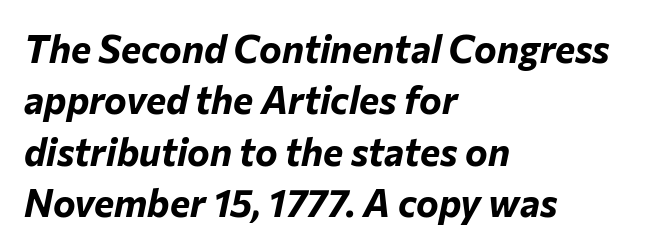
Q: Is the text bold? A: Yes.
Q: Is the text italic (slanted)? A: Yes, it leans right by about 12 degrees.
Q: Is the text underlined? A: No.
Q: How is the paragraph aligned? A: Left-aligned.
Q: Is the spacing between letters normal or unusually wide? A: Normal.
Q: Is the spacing between lines tight, normal or loose? A: Normal.
Q: Width (condensed, normal, or wide)? A: Normal.
Q: Stroke contrast? A: Low.
Q: x-height? A: Medium.
Q: Monospaced? A: No.
